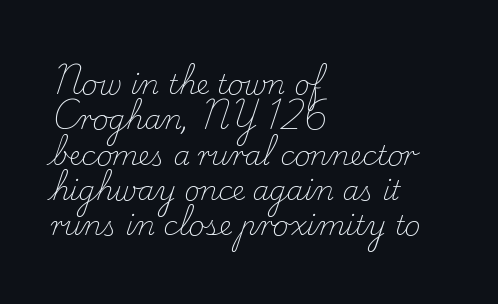
The image shows 27 px text type; set left-aligned, normal line spacing (1.31x), normal letter spacing, not underlined.
